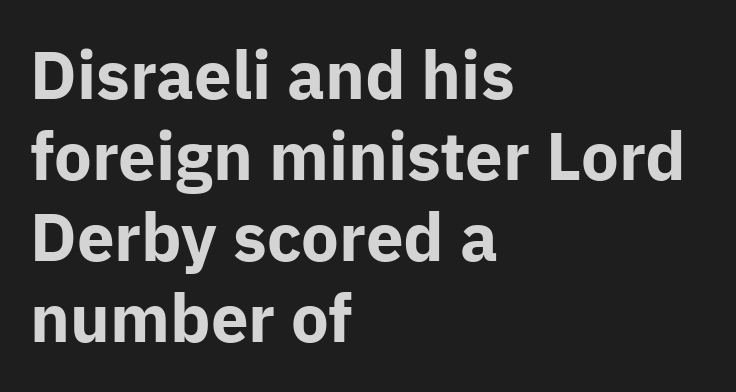
{"serif": "no", "italic": "no", "bold": "yes", "weight": "bold", "width": "normal", "stroke_contrast": "low", "x_height": "medium", "monospaced": "no", "underline": "no", "align": "left", "line_spacing_ratio": 1.21, "letter_spacing": "normal", "letter_spacing_em": 0.0, "glyph_px": 67}
